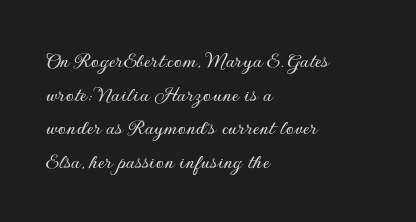
The image shows 23 px text type; set left-aligned, normal line spacing (1.46x), normal letter spacing, not underlined.
